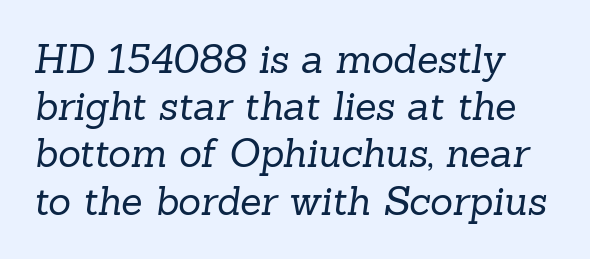
Q: Is the text bold? A: No.
Q: Is the typeface a serif or a sans-serif typeface? A: Serif.
Q: Is the text underlined? A: No.
Q: How is the paragraph aligned? A: Left-aligned.
Q: Is the spacing between letters normal or unusually wide? A: Normal.
Q: Width (condensed, normal, or wide)? A: Normal.
Q: Stroke contrast? A: Low.
Q: x-height? A: Medium.
Q: Monospaced? A: No.
